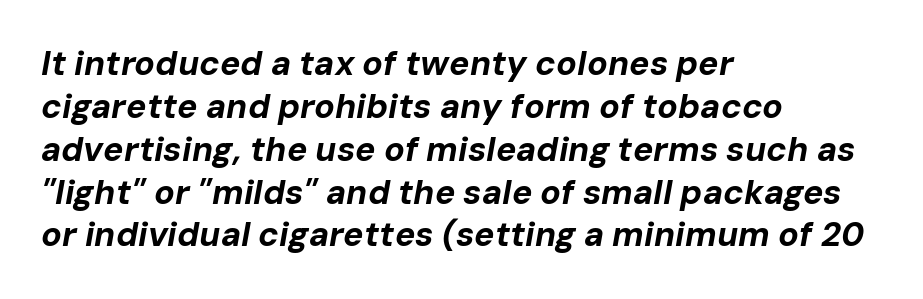
{"italic": "yes", "lean": "right", "slant_degrees": 10, "bold": "yes", "weight": "bold", "width": "normal", "stroke_contrast": "low", "x_height": "medium", "monospaced": "no", "underline": "no", "align": "left", "line_spacing": "normal", "line_spacing_ratio": 1.26, "letter_spacing": "normal", "letter_spacing_em": 0.0, "glyph_px": 34}
